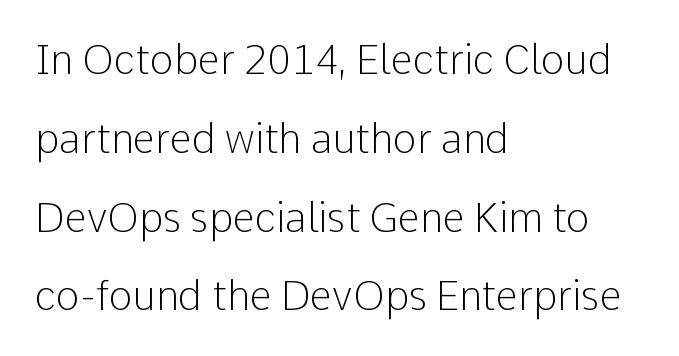
Q: Is the text bold? A: No.
Q: Is the text italic (slanted)? A: No, it is upright.
Q: Is the typeface a serif or a sans-serif typeface? A: Sans-serif.
Q: Is the text underlined? A: No.
Q: How is the paragraph aligned? A: Left-aligned.
Q: Is the spacing between letters normal or unusually wide? A: Normal.
Q: Is the spacing between lines tight, normal or loose? A: Loose.
Q: Width (condensed, normal, or wide)? A: Normal.
Q: Stroke contrast? A: Low.
Q: x-height? A: Medium.
Q: Monospaced? A: No.
